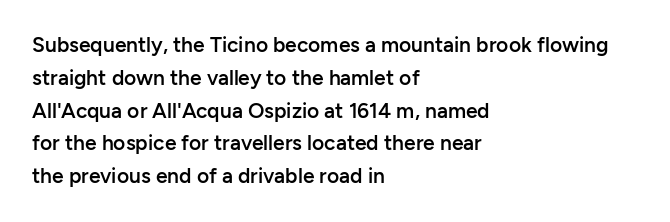
Q: Is the text bold? A: Semi-bold.
Q: Is the text italic (slanted)? A: No, it is upright.
Q: Is the text underlined? A: No.
Q: How is the paragraph aligned? A: Left-aligned.
Q: Is the spacing between letters normal or unusually wide? A: Normal.
Q: Is the spacing between lines tight, normal or loose? A: Normal.
